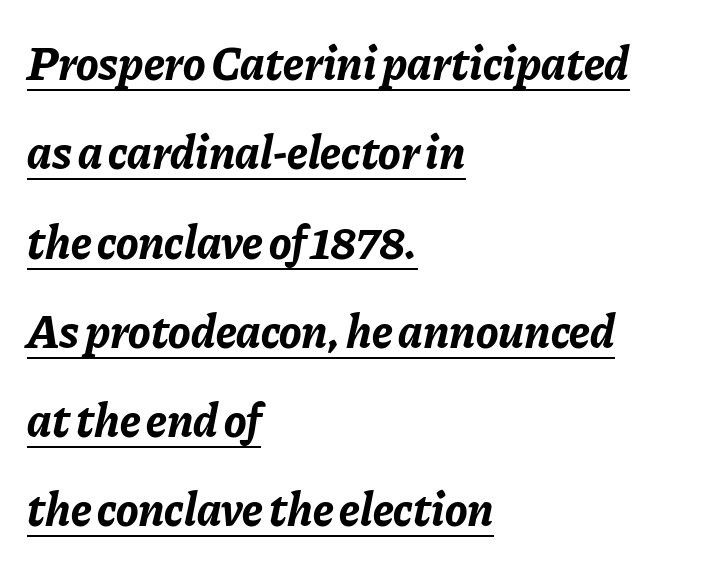
{"italic": "yes", "lean": "right", "slant_degrees": 11, "bold": "yes", "weight": "bold", "width": "normal", "stroke_contrast": "low", "x_height": "medium", "monospaced": "no", "underline": "yes", "align": "left", "line_spacing": "loose", "line_spacing_ratio": 1.9, "letter_spacing": "normal", "letter_spacing_em": 0.0, "glyph_px": 47}
